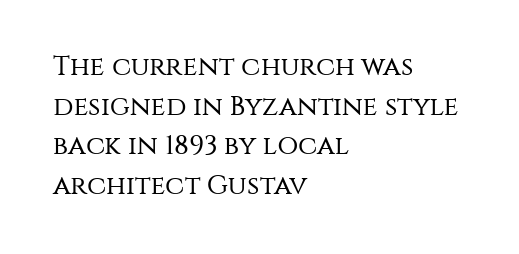
Q: Is the text bold? A: No.
Q: Is the text italic (slanted)? A: No, it is upright.
Q: Is the text underlined? A: No.
Q: How is the paragraph aligned? A: Left-aligned.
Q: Is the spacing between letters normal or unusually wide? A: Normal.
Q: Is the spacing between lines tight, normal or loose? A: Normal.
